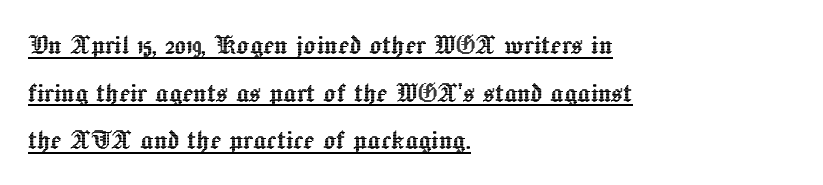
{"italic": "no", "width": "normal", "x_height": "medium", "monospaced": "no", "underline": "yes", "align": "left", "line_spacing": "normal", "line_spacing_ratio": 1.49, "letter_spacing": "normal", "letter_spacing_em": 0.0, "glyph_px": 32}
